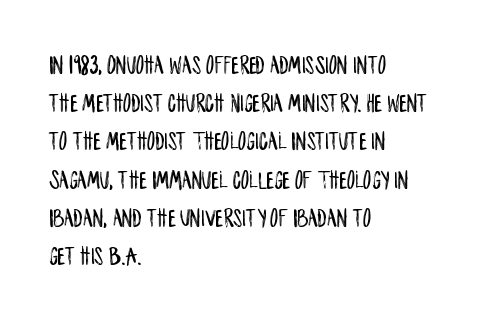
{"italic": "no", "underline": "no", "align": "left", "line_spacing": "normal", "line_spacing_ratio": 1.47, "letter_spacing": "normal", "letter_spacing_em": 0.0, "glyph_px": 26}
